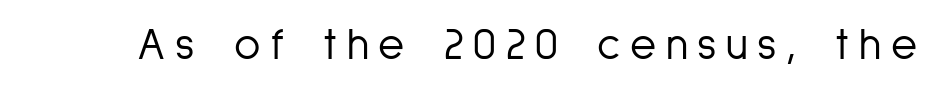
Q: Is the text bold? A: No.
Q: Is the text italic (slanted)? A: No, it is upright.
Q: Is the typeface a serif or a sans-serif typeface? A: Sans-serif.
Q: Is the text underlined? A: No.
Q: Is the spacing between letters normal or unusually wide? A: Unusually wide.
Q: Width (condensed, normal, or wide)? A: Condensed.
Q: Stroke contrast? A: Low.
Q: x-height? A: Medium.
Q: Monospaced? A: No.
